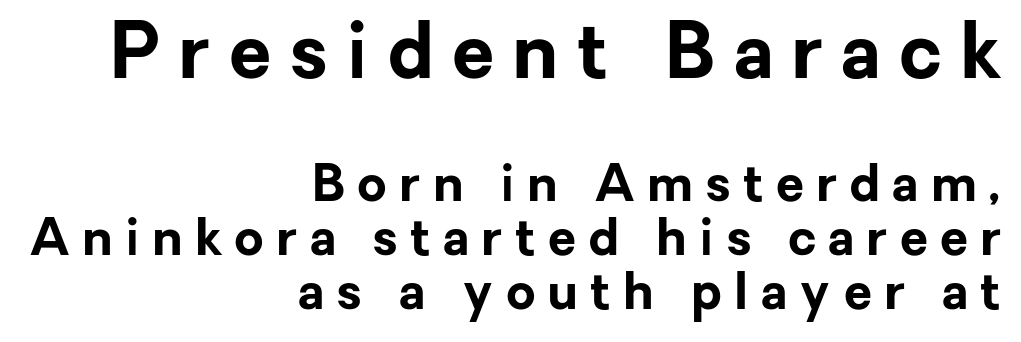
{"serif": "no", "italic": "no", "bold": "yes", "weight": "bold", "width": "normal", "stroke_contrast": "low", "x_height": "medium", "monospaced": "no", "underline": "no", "align": "right", "line_spacing": "tight", "line_spacing_ratio": 1.05, "letter_spacing": "wide", "letter_spacing_em": 0.24, "larger_block": "first", "size_ratio": 1.51, "glyph_px": 77}
